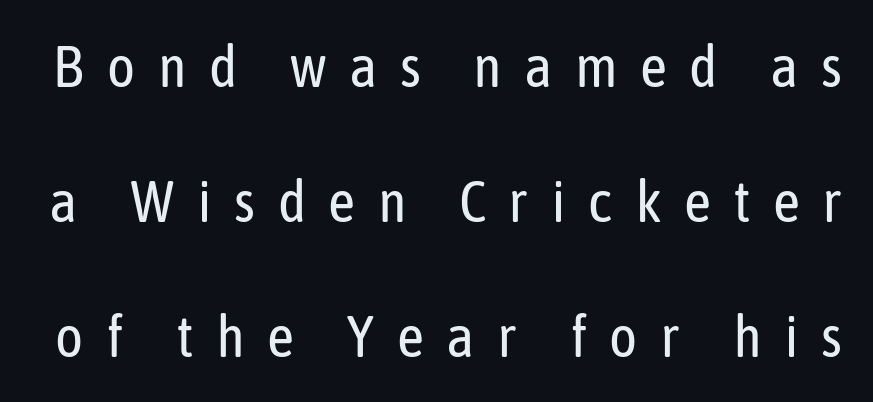
Q: Is the text bold? A: No.
Q: Is the text italic (slanted)? A: No, it is upright.
Q: Is the typeface a serif or a sans-serif typeface? A: Sans-serif.
Q: Is the text underlined? A: No.
Q: Is the spacing between letters normal or unusually wide? A: Unusually wide.
Q: Is the spacing between lines tight, normal or loose? A: Loose.
Q: Width (condensed, normal, or wide)? A: Condensed.
Q: Stroke contrast? A: Low.
Q: x-height? A: Medium.
Q: Monospaced? A: No.
